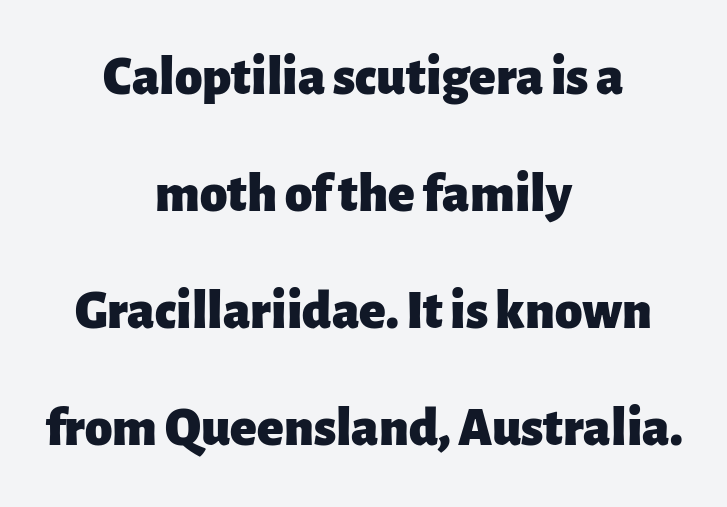
Q: Is the text bold? A: Yes.
Q: Is the text italic (slanted)? A: No, it is upright.
Q: Is the typeface a serif or a sans-serif typeface? A: Sans-serif.
Q: Is the text underlined? A: No.
Q: How is the paragraph aligned? A: Centered.
Q: Is the spacing between letters normal or unusually wide? A: Normal.
Q: Is the spacing between lines tight, normal or loose? A: Loose.
Q: Width (condensed, normal, or wide)? A: Normal.
Q: Stroke contrast? A: Low.
Q: x-height? A: Medium.
Q: Monospaced? A: No.
